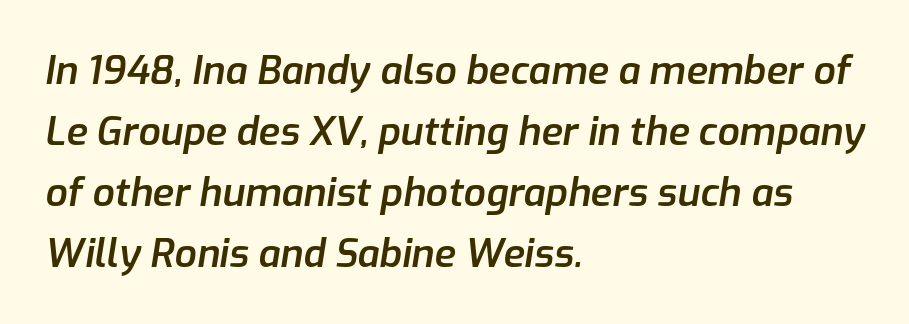
Q: Is the text bold? A: Semi-bold.
Q: Is the text italic (slanted)? A: Yes, it leans right by about 9 degrees.
Q: Is the text underlined? A: No.
Q: How is the paragraph aligned? A: Left-aligned.
Q: Is the spacing between letters normal or unusually wide? A: Normal.
Q: Is the spacing between lines tight, normal or loose? A: Normal.
Q: Width (condensed, normal, or wide)? A: Normal.
Q: Stroke contrast? A: Low.
Q: x-height? A: Medium.
Q: Monospaced? A: No.
